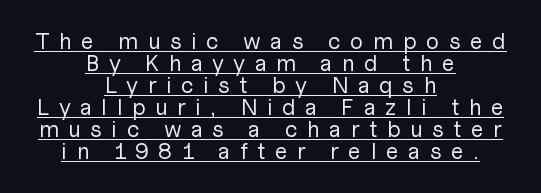
{"italic": "no", "bold": "no", "underline": "yes", "align": "center", "line_spacing": "tight", "line_spacing_ratio": 0.96, "letter_spacing": "wide", "letter_spacing_em": 0.4, "glyph_px": 23}
